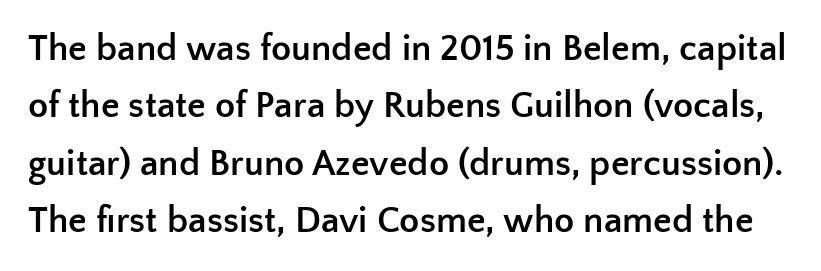
Q: Is the text bold? A: Yes.
Q: Is the text italic (slanted)? A: No, it is upright.
Q: Is the typeface a serif or a sans-serif typeface? A: Sans-serif.
Q: Is the text underlined? A: No.
Q: Is the spacing between letters normal or unusually wide? A: Normal.
Q: Is the spacing between lines tight, normal or loose? A: Normal.
Q: Width (condensed, normal, or wide)? A: Normal.
Q: Stroke contrast? A: Low.
Q: x-height? A: Medium.
Q: Monospaced? A: No.
